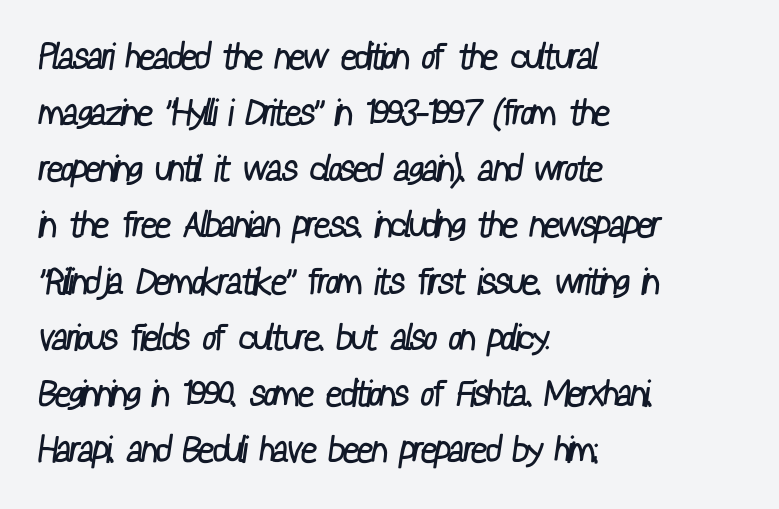
Q: Is the text bold? A: No.
Q: Is the typeface a serif or a sans-serif typeface? A: Sans-serif.
Q: Is the text underlined? A: No.
Q: How is the paragraph aligned? A: Left-aligned.
Q: Is the spacing between letters normal or unusually wide? A: Normal.
Q: Is the spacing between lines tight, normal or loose? A: Normal.
Q: Width (condensed, normal, or wide)? A: Condensed.
Q: Stroke contrast? A: Low.
Q: x-height? A: Medium.
Q: Monospaced? A: No.
